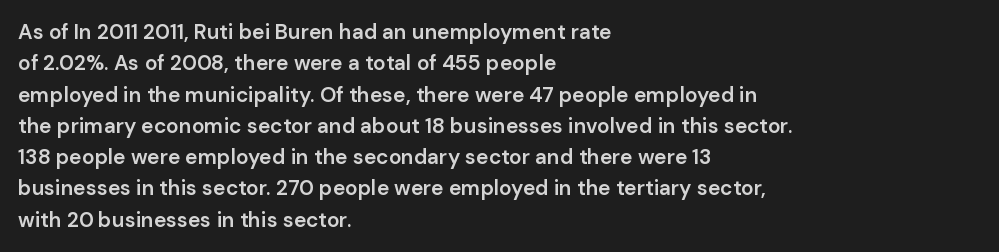
Q: Is the text bold? A: Semi-bold.
Q: Is the text italic (slanted)? A: No, it is upright.
Q: Is the text underlined? A: No.
Q: How is the paragraph aligned? A: Left-aligned.
Q: Is the spacing between letters normal or unusually wide? A: Normal.
Q: Is the spacing between lines tight, normal or loose? A: Normal.
